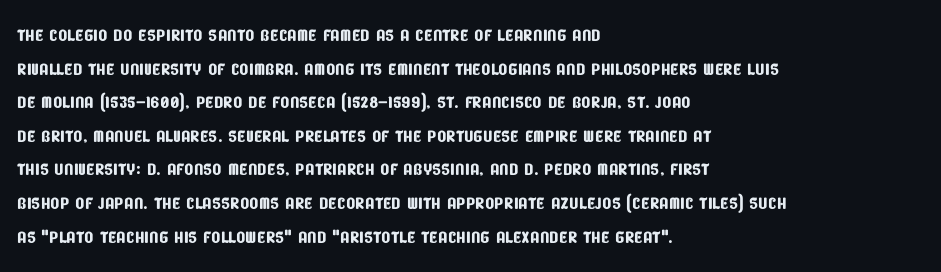
Anything drawn beneath the words? Only blank space. Horizontal bands of white between lines are of average thickness. Compared with typical body copy, the letter spacing here is the same. The setting favours the left margin, as ordinary paragraphs usually do.
